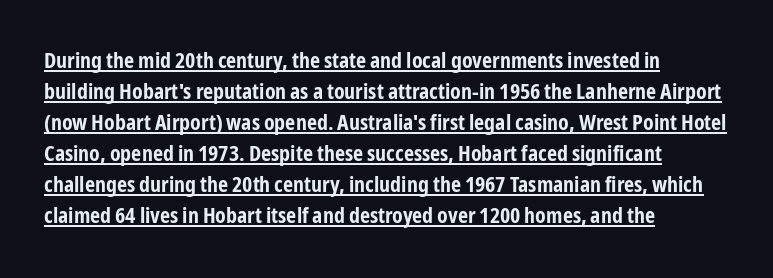
Q: Is the text bold? A: Yes.
Q: Is the text italic (slanted)? A: No, it is upright.
Q: Is the text underlined? A: Yes.
Q: How is the paragraph aligned? A: Left-aligned.
Q: Is the spacing between letters normal or unusually wide? A: Normal.
Q: Is the spacing between lines tight, normal or loose? A: Normal.
